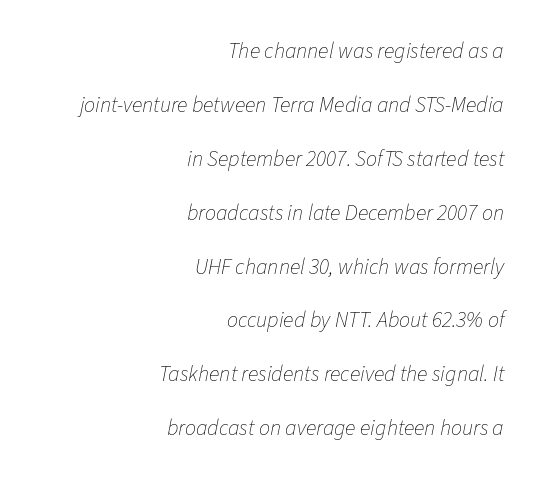
The image shows 22 px text type, italic (leaning right); set right-aligned, loose line spacing (2.45x), normal letter spacing, not underlined.
